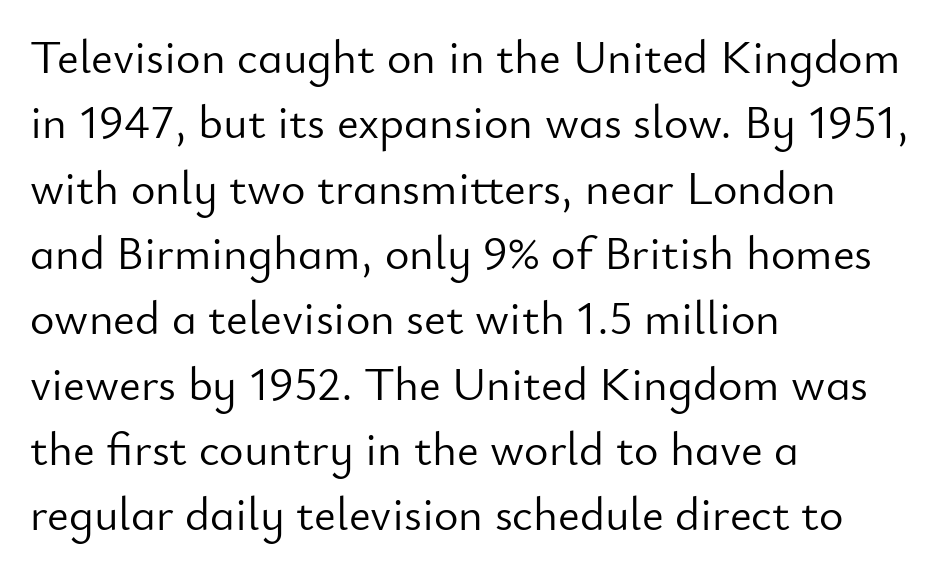
{"serif": "no", "italic": "no", "bold": "no", "weight": "light", "width": "normal", "stroke_contrast": "low", "x_height": "small", "monospaced": "no", "underline": "no", "align": "left", "line_spacing": "normal", "line_spacing_ratio": 1.39, "letter_spacing": "normal", "letter_spacing_em": 0.0, "glyph_px": 47}
